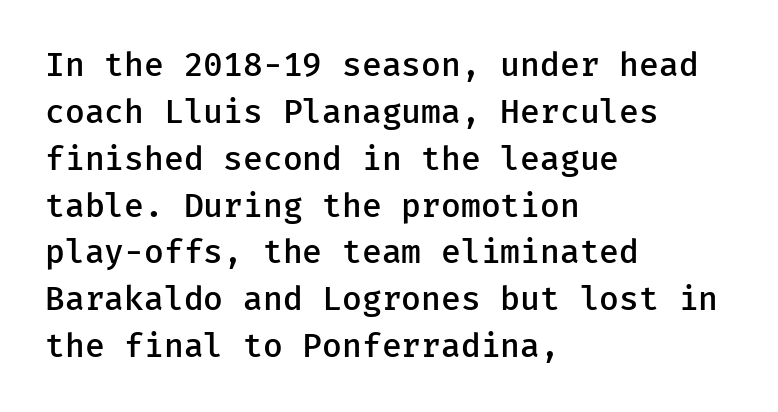
Tall strokes in this sample are plumb rather than angled. Stems and bowls a touch heavier than normal — semibold. Letters rest on an invisible, unmarked baseline. Tracking here is standard; glyphs follow each other at the usual distance. Serifs: no, the terminals of the letterforms are clean.
